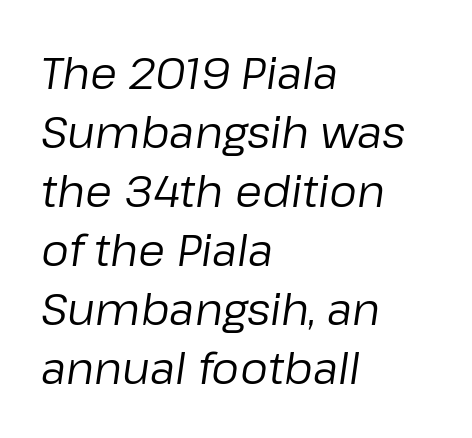
Q: Is the text bold? A: No.
Q: Is the text italic (slanted)? A: Yes, it leans right by about 8 degrees.
Q: Is the text underlined? A: No.
Q: How is the paragraph aligned? A: Left-aligned.
Q: Is the spacing between letters normal or unusually wide? A: Normal.
Q: Is the spacing between lines tight, normal or loose? A: Normal.
Q: Width (condensed, normal, or wide)? A: Normal.
Q: Stroke contrast? A: Low.
Q: x-height? A: Medium.
Q: Monospaced? A: No.
